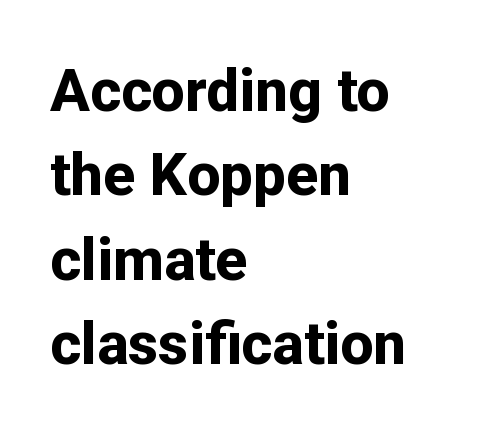
Q: Is the text bold? A: Yes.
Q: Is the text italic (slanted)? A: No, it is upright.
Q: Is the typeface a serif or a sans-serif typeface? A: Sans-serif.
Q: Is the text underlined? A: No.
Q: How is the paragraph aligned? A: Left-aligned.
Q: Is the spacing between letters normal or unusually wide? A: Normal.
Q: Is the spacing between lines tight, normal or loose? A: Normal.
Q: Width (condensed, normal, or wide)? A: Normal.
Q: Stroke contrast? A: Low.
Q: x-height? A: Medium.
Q: Monospaced? A: No.
